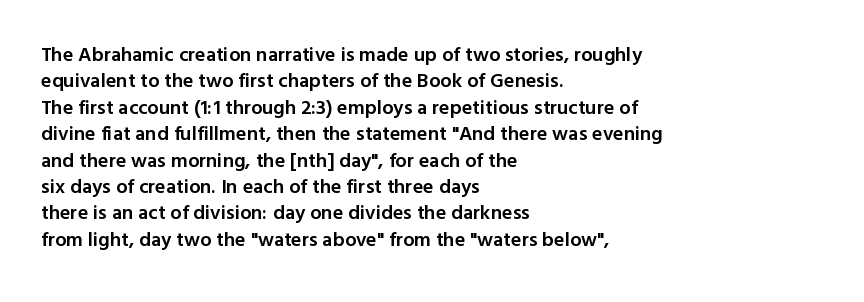
Q: Is the text bold? A: Semi-bold.
Q: Is the text italic (slanted)? A: No, it is upright.
Q: Is the text underlined? A: No.
Q: How is the paragraph aligned? A: Left-aligned.
Q: Is the spacing between letters normal or unusually wide? A: Normal.
Q: Is the spacing between lines tight, normal or loose? A: Normal.
